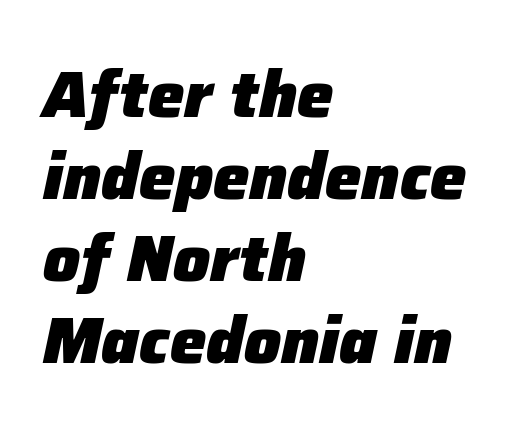
Q: Is the text bold? A: Yes.
Q: Is the text italic (slanted)? A: Yes, it leans right by about 12 degrees.
Q: Is the text underlined? A: No.
Q: How is the paragraph aligned? A: Left-aligned.
Q: Is the spacing between letters normal or unusually wide? A: Normal.
Q: Is the spacing between lines tight, normal or loose? A: Normal.
Q: Width (condensed, normal, or wide)? A: Normal.
Q: Stroke contrast? A: Low.
Q: x-height? A: Medium.
Q: Monospaced? A: No.
